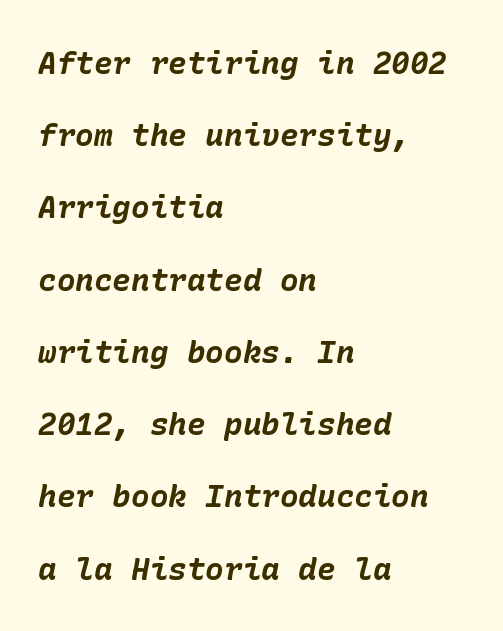
Words float on clear page, feet unadorned. Look at the tracking — it's just the regular setting, nothing added. An italicized treatment has been applied to the whole sample. The rendering anchors every line to the left-hand side. The leading is generous, giving the passage an open texture.
